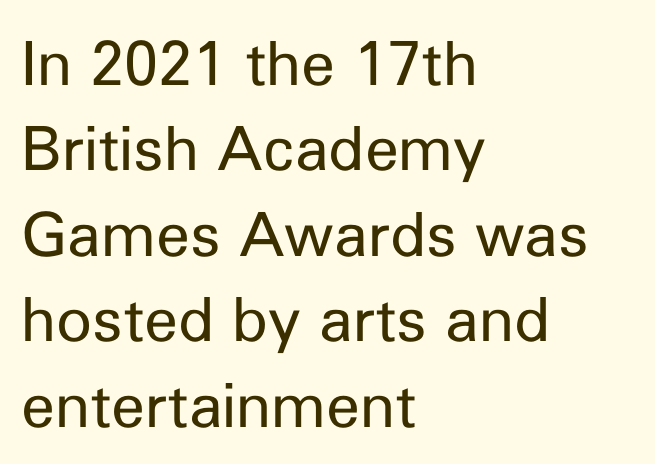
{"serif": "no", "italic": "no", "bold": "no", "weight": "regular", "width": "normal", "stroke_contrast": "low", "x_height": "medium", "monospaced": "no", "underline": "no", "align": "left", "line_spacing": "normal", "line_spacing_ratio": 1.4, "letter_spacing": "normal", "letter_spacing_em": 0.0, "glyph_px": 61}
